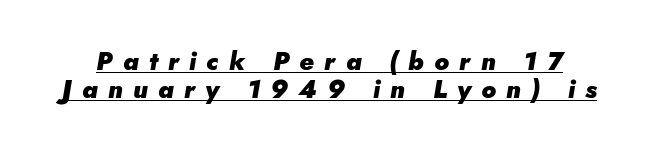
Q: Is the text bold? A: Yes.
Q: Is the text italic (slanted)? A: Yes, it leans right by about 5 degrees.
Q: Is the text underlined? A: Yes.
Q: Is the spacing between letters normal or unusually wide? A: Unusually wide.
Q: Is the spacing between lines tight, normal or loose? A: Tight.
